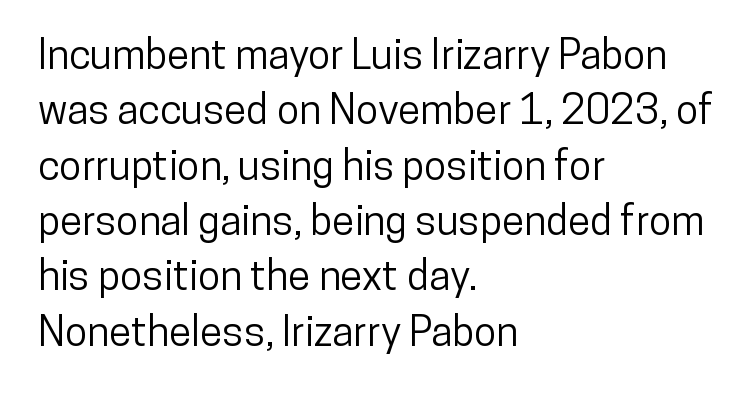
{"serif": "no", "italic": "no", "width": "condensed", "stroke_contrast": "low", "x_height": "medium", "monospaced": "no", "underline": "no", "align": "left", "line_spacing": "normal", "line_spacing_ratio": 1.35, "letter_spacing": "normal", "letter_spacing_em": 0.0, "glyph_px": 41}
